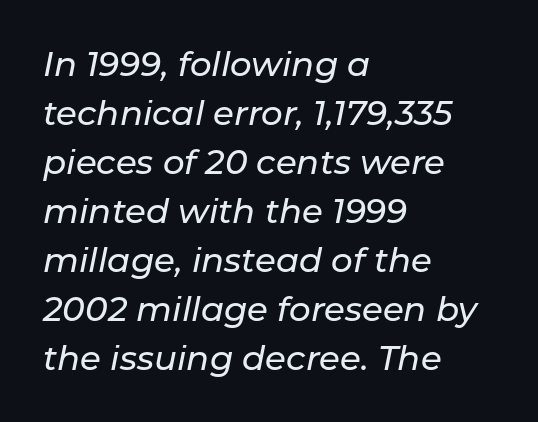
{"italic": "yes", "lean": "right", "slant_degrees": 11, "width": "normal", "stroke_contrast": "low", "x_height": "medium", "monospaced": "no", "underline": "no", "align": "left", "line_spacing": "normal", "line_spacing_ratio": 1.44, "letter_spacing": "normal", "letter_spacing_em": 0.0, "glyph_px": 34}
